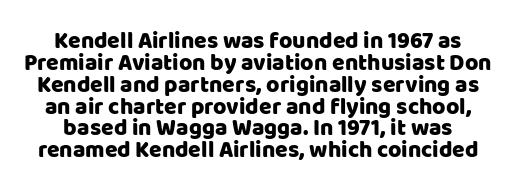
The image shows 23 px text type, upright; set tight line spacing (0.95x), normal letter spacing, not underlined.
